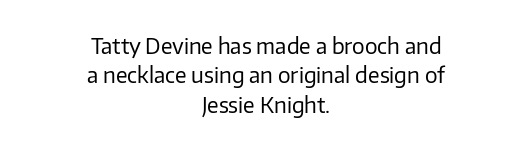
Q: Is the text bold? A: No.
Q: Is the text italic (slanted)? A: No, it is upright.
Q: Is the text underlined? A: No.
Q: How is the paragraph aligned? A: Centered.
Q: Is the spacing between letters normal or unusually wide? A: Normal.
Q: Is the spacing between lines tight, normal or loose? A: Normal.
